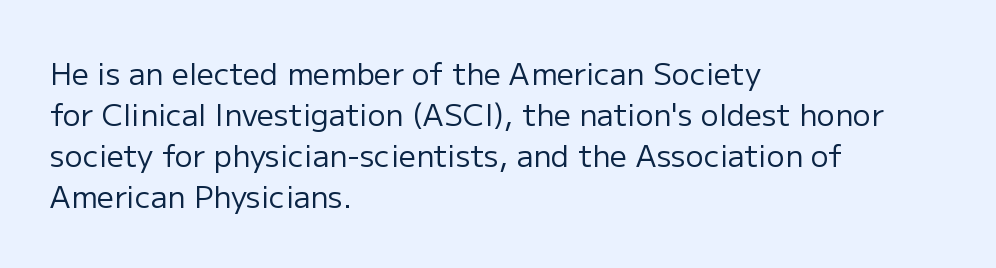
{"serif": "no", "italic": "no", "bold": "no", "weight": "regular", "width": "normal", "stroke_contrast": "low", "x_height": "medium", "monospaced": "no", "underline": "no", "align": "left", "line_spacing": "normal", "line_spacing_ratio": 1.37, "letter_spacing": "normal", "letter_spacing_em": 0.0, "glyph_px": 30}
